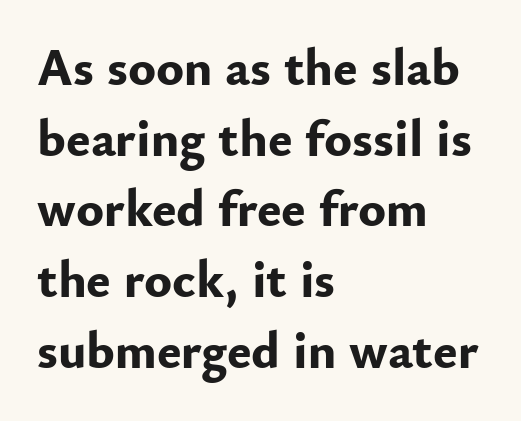
The line texture is even and compact thanks to regular tracking. It's the straight-up-and-down kind of type. The line-height multiplier appears to be the usual default. The lines in this sample share a left origin and differ only in where they stop. The space beneath each line is pristine and unruled. The glyphs have the mass of a bold cut.
